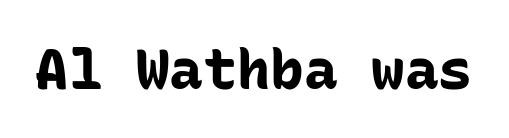
The image shows 56 px bold sans-serif type, upright, monospaced; set normal letter spacing, not underlined; low stroke contrast and a medium x-height.
